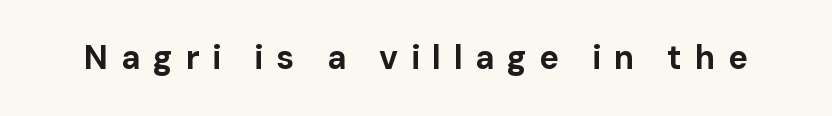
Q: Is the text bold? A: Yes.
Q: Is the text italic (slanted)? A: No, it is upright.
Q: Is the typeface a serif or a sans-serif typeface? A: Sans-serif.
Q: Is the text underlined? A: No.
Q: Is the spacing between letters normal or unusually wide? A: Unusually wide.
Q: Width (condensed, normal, or wide)? A: Normal.
Q: Stroke contrast? A: Low.
Q: x-height? A: Medium.
Q: Monospaced? A: No.
